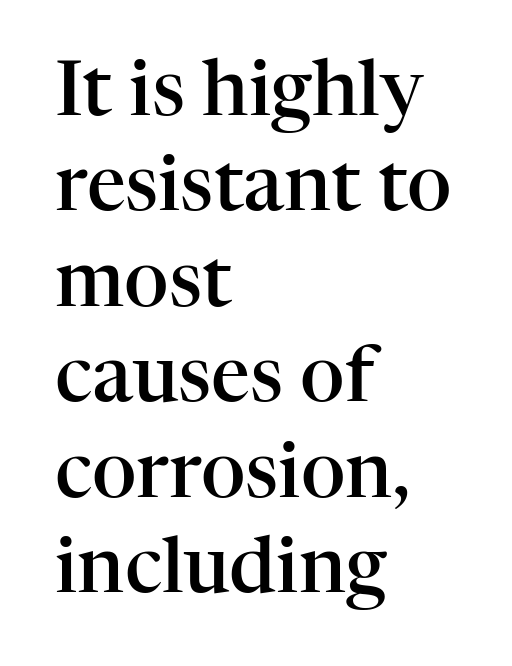
The image shows 77 px semibold serif type, upright; set left-aligned, line spacing 1.24x, normal letter spacing, not underlined; high stroke contrast and a medium x-height.
